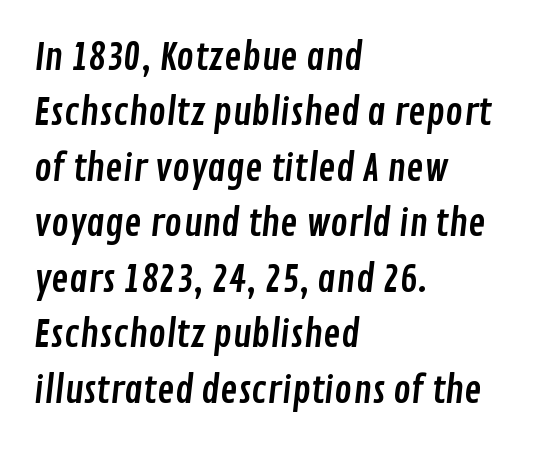
{"serif": "no", "width": "condensed", "stroke_contrast": "low", "x_height": "medium", "monospaced": "no", "underline": "no", "align": "left", "line_spacing": "normal", "line_spacing_ratio": 1.5, "letter_spacing": "normal", "letter_spacing_em": 0.0, "glyph_px": 37}
